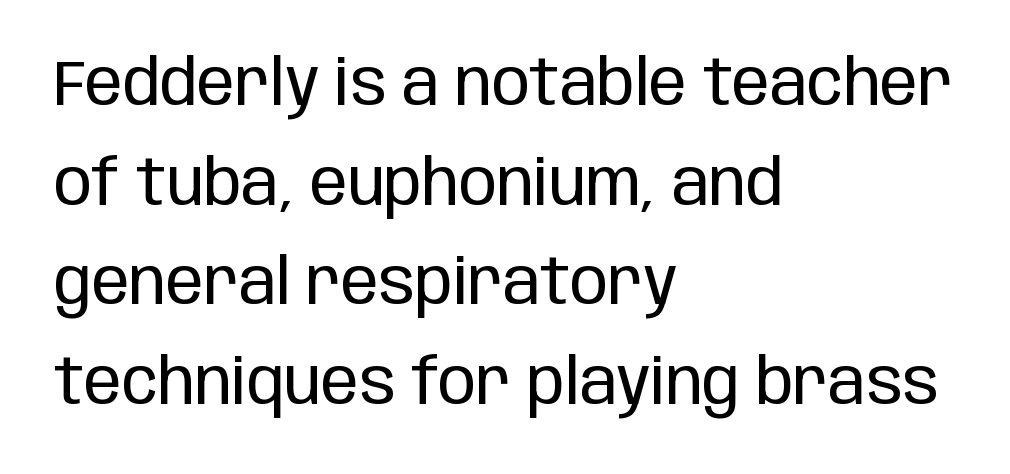
Underlining? Definitely not there. Proportional: the letters do not fall into vertical columns. The rendering uses a moderate line-height, typical for paragraphs. Here the glyphs are tracked normally, forming tight word shapes. The passage shown is typeset with a sans-serif family. Is the stroke heavy? The answer is a plain regular-or-lighter.
